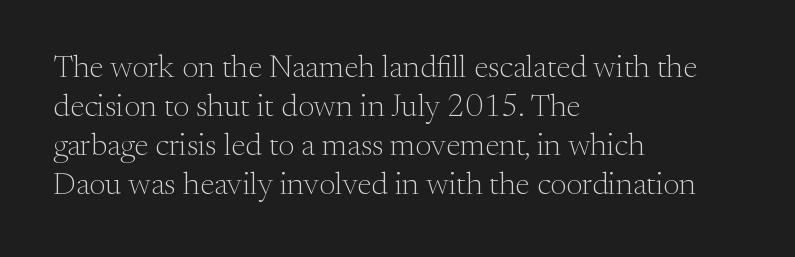
Q: Is the text bold? A: No.
Q: Is the text italic (slanted)? A: No, it is upright.
Q: Is the typeface a serif or a sans-serif typeface? A: Serif.
Q: Is the text underlined? A: No.
Q: How is the paragraph aligned? A: Left-aligned.
Q: Is the spacing between letters normal or unusually wide? A: Normal.
Q: Width (condensed, normal, or wide)? A: Normal.
Q: Stroke contrast? A: Medium.
Q: x-height? A: Small.
Q: Monospaced? A: No.
